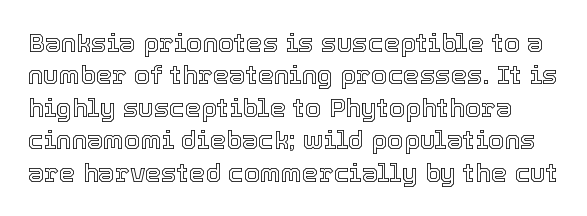
Just letters on the line, the space beneath them empty. Default kerning and tracking; the words read as compact shapes. These lines sit exactly where default settings would place them. This sample uses an upright cut, with every glyph sitting square on the baseline.
